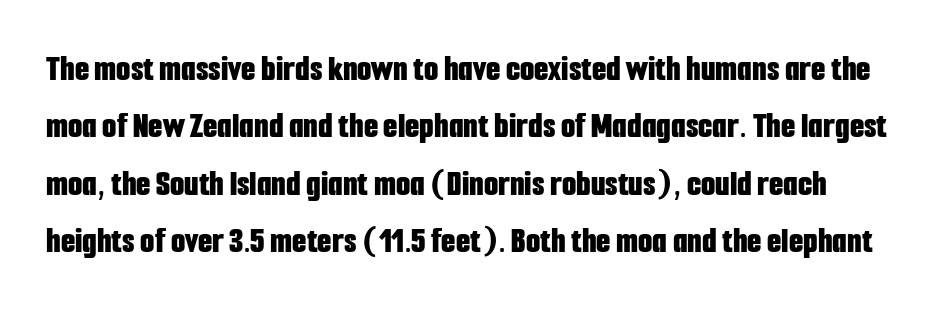
Q: Is the text bold? A: Yes.
Q: Is the text italic (slanted)? A: No, it is upright.
Q: Is the typeface a serif or a sans-serif typeface? A: Sans-serif.
Q: Is the text underlined? A: No.
Q: Is the spacing between letters normal or unusually wide? A: Normal.
Q: Is the spacing between lines tight, normal or loose? A: Normal.
Q: Width (condensed, normal, or wide)? A: Condensed.
Q: Stroke contrast? A: Low.
Q: x-height? A: Medium.
Q: Monospaced? A: No.
